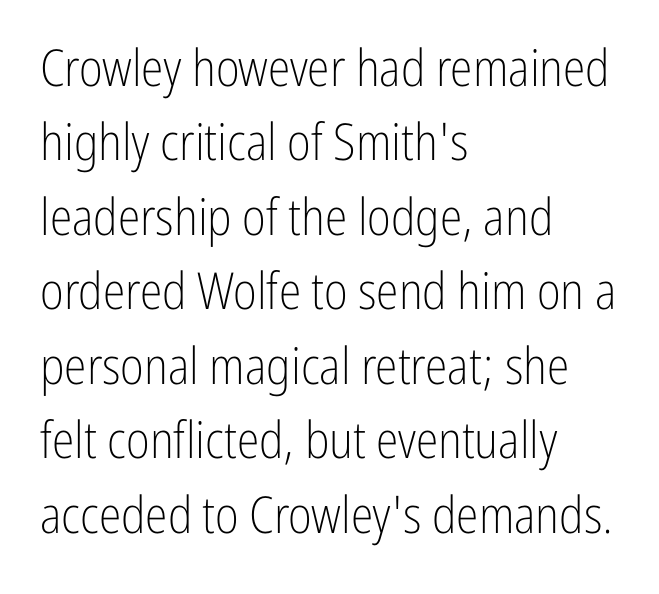
The image shows 51 px light, condensed sans-serif type, upright; set left-aligned, normal line spacing (1.46x), normal letter spacing, not underlined; low stroke contrast and a medium x-height.
